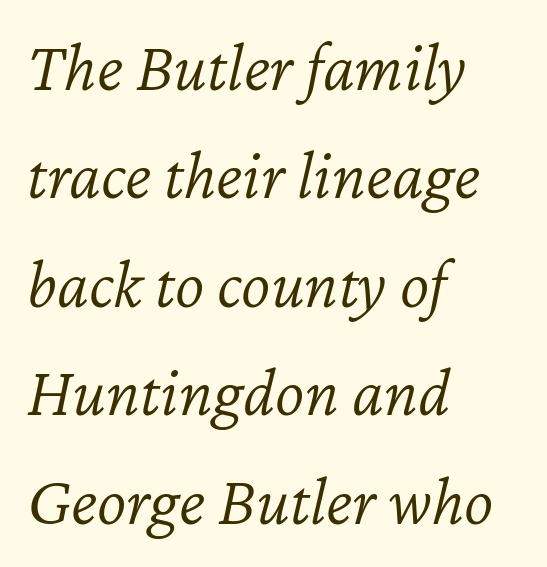
{"italic": "yes", "lean": "right", "slant_degrees": 12, "bold": "no", "weight": "light", "width": "normal", "stroke_contrast": "low", "x_height": "medium", "monospaced": "no", "underline": "no", "align": "left", "line_spacing": "normal", "line_spacing_ratio": 1.55, "letter_spacing": "normal", "letter_spacing_em": 0.0, "glyph_px": 70}
